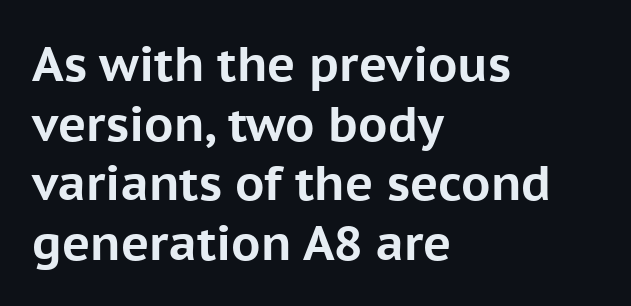
{"serif": "no", "italic": "no", "bold": "yes", "weight": "bold", "width": "normal", "stroke_contrast": "low", "x_height": "medium", "monospaced": "no", "underline": "no", "align": "left", "line_spacing_ratio": 1.24, "letter_spacing": "normal", "letter_spacing_em": 0.0, "glyph_px": 48}
